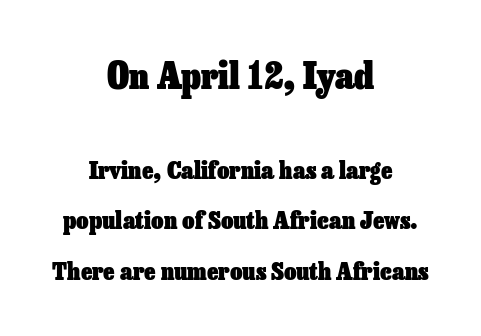
{"italic": "no", "bold": "yes", "weight": "heavy", "width": "normal", "stroke_contrast": "low", "x_height": "medium", "monospaced": "no", "underline": "no", "align": "center", "line_spacing": "loose", "line_spacing_ratio": 2.11, "letter_spacing": "normal", "letter_spacing_em": 0.0, "larger_block": "first", "size_ratio": 1.5, "glyph_px": 36}
